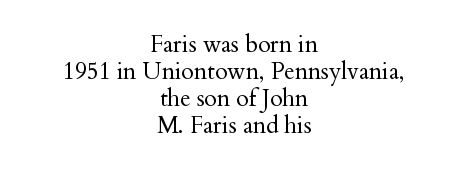
{"italic": "no", "bold": "no", "underline": "no", "align": "center", "line_spacing_ratio": 1.18, "letter_spacing": "normal", "letter_spacing_em": 0.0, "glyph_px": 23}
